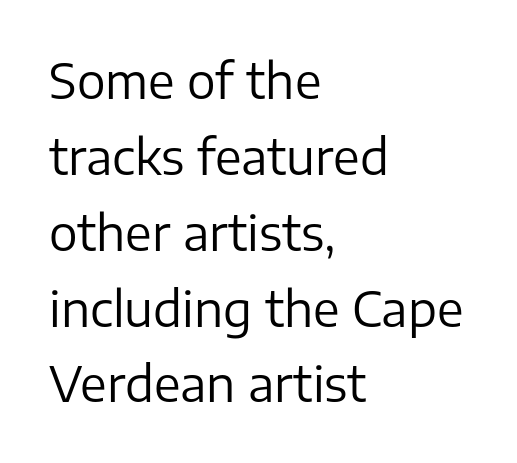
Q: Is the text bold? A: No.
Q: Is the text italic (slanted)? A: No, it is upright.
Q: Is the typeface a serif or a sans-serif typeface? A: Sans-serif.
Q: Is the text underlined? A: No.
Q: How is the paragraph aligned? A: Left-aligned.
Q: Is the spacing between letters normal or unusually wide? A: Normal.
Q: Is the spacing between lines tight, normal or loose? A: Normal.
Q: Width (condensed, normal, or wide)? A: Normal.
Q: Stroke contrast? A: Low.
Q: x-height? A: Medium.
Q: Monospaced? A: No.
